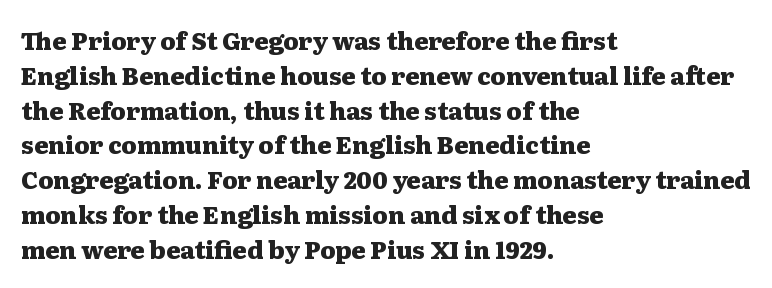
Q: Is the text bold? A: Yes.
Q: Is the text italic (slanted)? A: No, it is upright.
Q: Is the text underlined? A: No.
Q: How is the paragraph aligned? A: Left-aligned.
Q: Is the spacing between letters normal or unusually wide? A: Normal.
Q: Is the spacing between lines tight, normal or loose? A: Normal.
